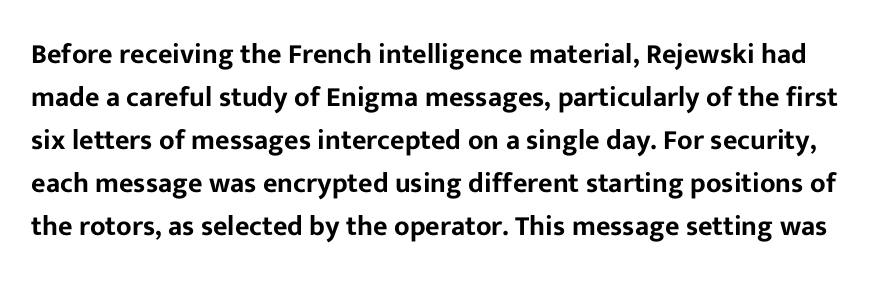
The image shows 28 px sans-serif type, upright; set normal line spacing (1.54x), normal letter spacing, not underlined; low stroke contrast and a medium x-height.
